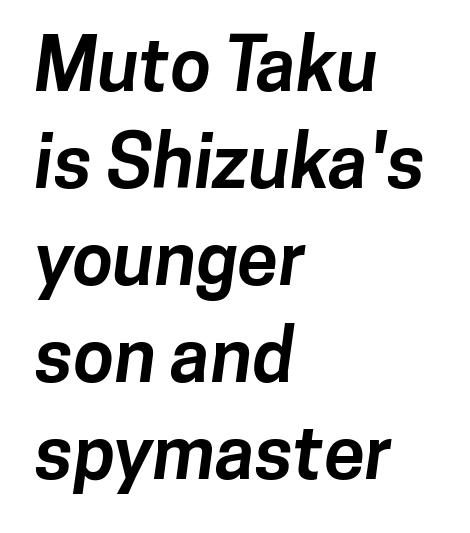
The image shows 74 px bold sans-serif type; set left-aligned, normal line spacing (1.31x), normal letter spacing, not underlined; low stroke contrast and a medium x-height.
